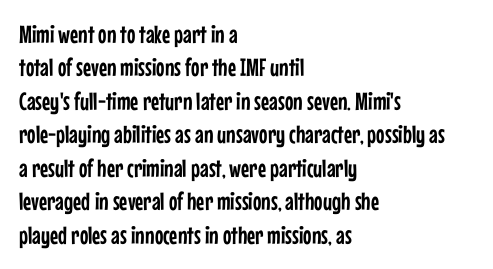
The image shows 25 px text type, upright; set left-aligned, normal line spacing (1.34x), normal letter spacing, not underlined.
